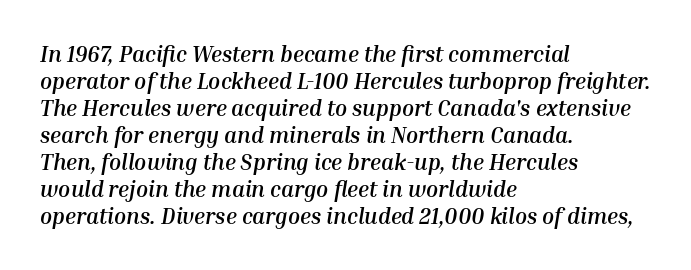
An italicized treatment has been applied to the whole sample. A classic flush-left, rag-right setting is used for this passage. Weight check: bold — yes, fully. Descenders hang freely into open space. The face used here is rendered with its standard letterfit.
